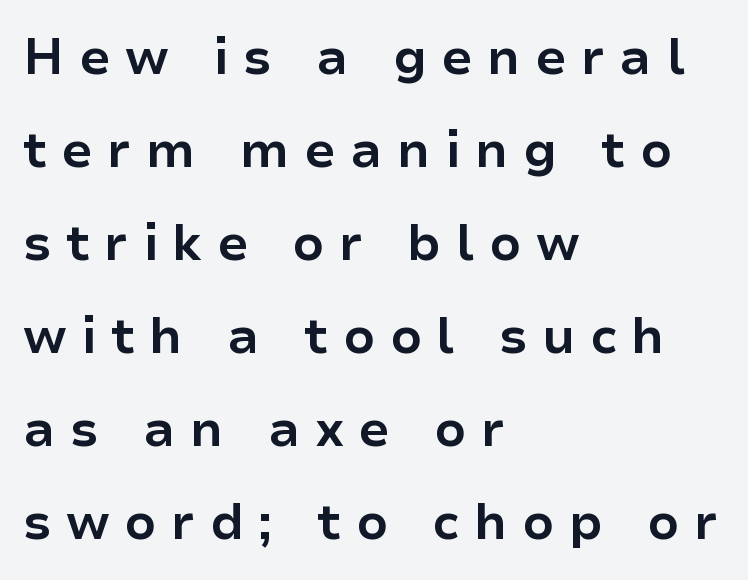
Which margin do the lines hug? The left one — the right edge is uneven. The rendering shows plain stroke endings on the letterforms — a sans-serif design. Think of a printed novel: that variable character pitch is what you see here. The specimen reads as upright at a glance.
